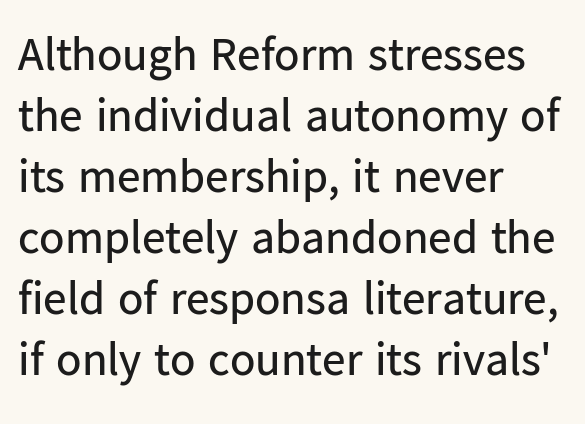
Q: Is the text bold? A: No.
Q: Is the text italic (slanted)? A: No, it is upright.
Q: Is the typeface a serif or a sans-serif typeface? A: Sans-serif.
Q: Is the text underlined? A: No.
Q: How is the paragraph aligned? A: Left-aligned.
Q: Is the spacing between letters normal or unusually wide? A: Normal.
Q: Is the spacing between lines tight, normal or loose? A: Normal.
Q: Width (condensed, normal, or wide)? A: Normal.
Q: Stroke contrast? A: Low.
Q: x-height? A: Medium.
Q: Monospaced? A: No.
